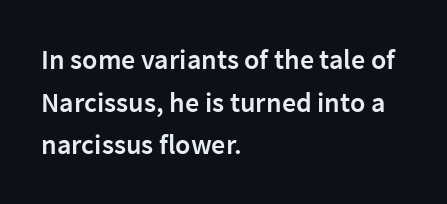
{"serif": "no", "italic": "no", "bold": "semi", "weight": "semibold", "width": "normal", "stroke_contrast": "low", "x_height": "medium", "monospaced": "no", "underline": "no", "align": "left", "line_spacing": "normal", "line_spacing_ratio": 1.52, "letter_spacing": "normal", "letter_spacing_em": 0.0, "glyph_px": 28}
